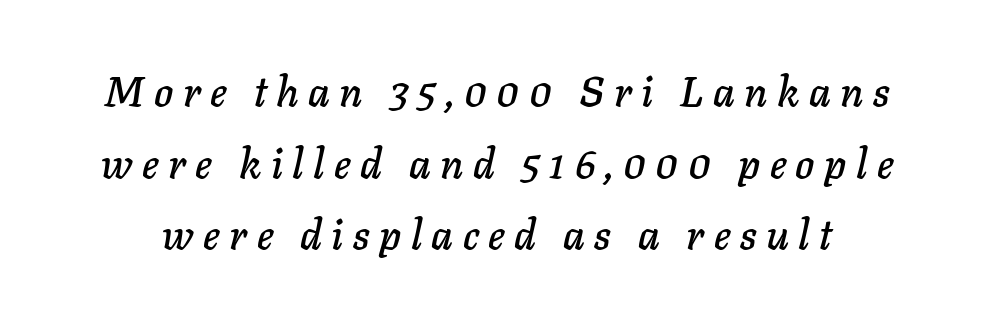
Q: Is the text italic (slanted)? A: Yes, it leans right by about 11 degrees.
Q: Is the text underlined? A: No.
Q: Is the spacing between letters normal or unusually wide? A: Unusually wide.
Q: Width (condensed, normal, or wide)? A: Normal.
Q: Stroke contrast? A: Low.
Q: x-height? A: Medium.
Q: Monospaced? A: No.
